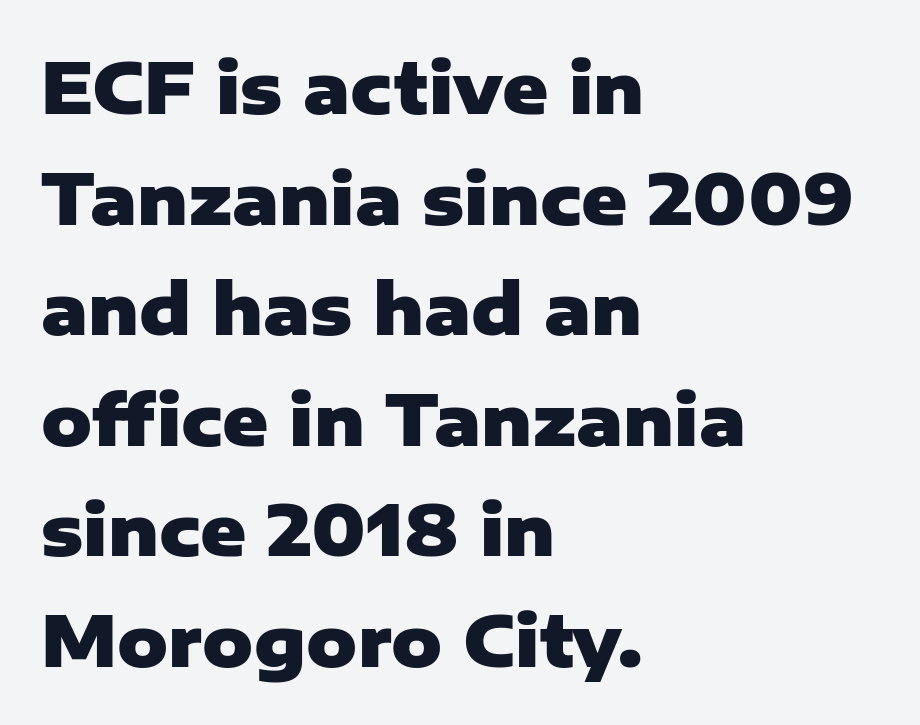
{"serif": "no", "italic": "no", "bold": "yes", "weight": "heavy", "width": "normal", "stroke_contrast": "low", "x_height": "medium", "monospaced": "no", "underline": "no", "align": "left", "line_spacing": "normal", "line_spacing_ratio": 1.58, "letter_spacing": "normal", "letter_spacing_em": 0.0, "glyph_px": 70}
